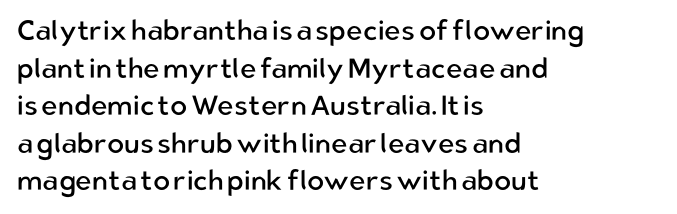
Q: Is the text bold? A: No.
Q: Is the text italic (slanted)? A: No, it is upright.
Q: Is the typeface a serif or a sans-serif typeface? A: Sans-serif.
Q: Is the text underlined? A: No.
Q: How is the paragraph aligned? A: Left-aligned.
Q: Is the spacing between letters normal or unusually wide? A: Normal.
Q: Is the spacing between lines tight, normal or loose? A: Normal.
Q: Width (condensed, normal, or wide)? A: Normal.
Q: Stroke contrast? A: Low.
Q: x-height? A: Medium.
Q: Monospaced? A: No.
